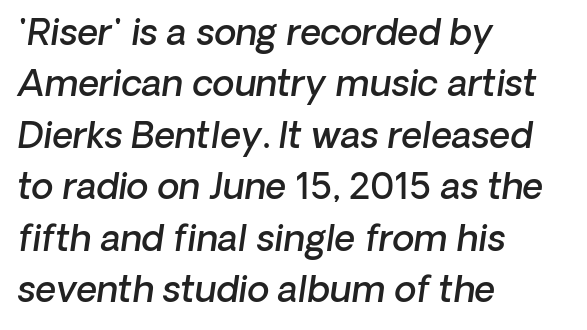
{"serif": "no", "bold": "semi", "weight": "semibold", "width": "normal", "stroke_contrast": "low", "x_height": "medium", "monospaced": "no", "underline": "no", "align": "left", "line_spacing": "normal", "line_spacing_ratio": 1.43, "letter_spacing": "normal", "letter_spacing_em": 0.0, "glyph_px": 36}
